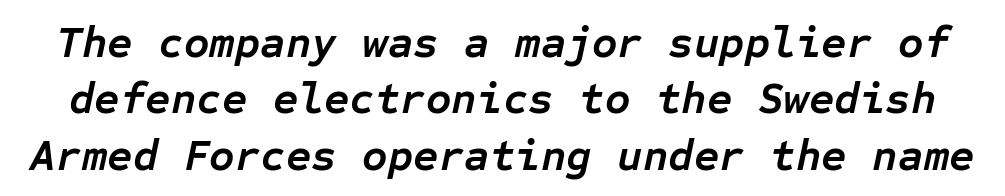
{"italic": "yes", "lean": "right", "slant_degrees": 12, "bold": "yes", "weight": "semibold", "width": "normal", "stroke_contrast": "low", "x_height": "medium", "monospaced": "yes", "underline": "no", "line_spacing": "normal", "line_spacing_ratio": 1.28, "letter_spacing": "normal", "letter_spacing_em": 0.0, "glyph_px": 44}
